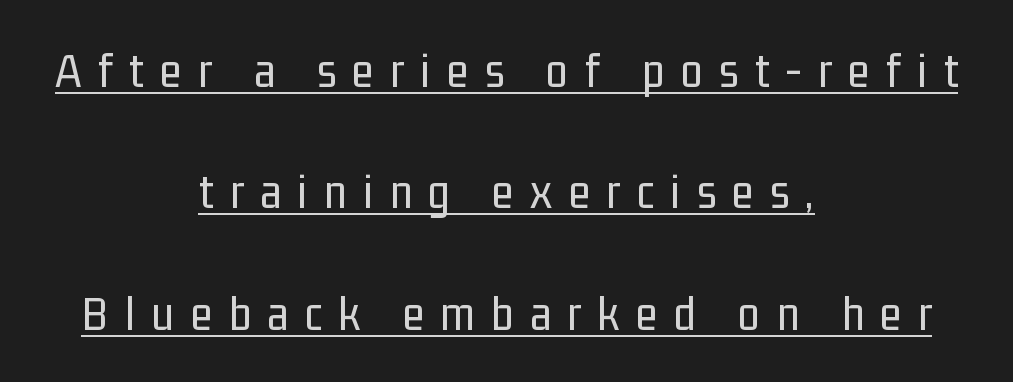
Q: Is the text bold? A: No.
Q: Is the text italic (slanted)? A: No, it is upright.
Q: Is the typeface a serif or a sans-serif typeface? A: Sans-serif.
Q: Is the text underlined? A: Yes.
Q: How is the paragraph aligned? A: Centered.
Q: Is the spacing between letters normal or unusually wide? A: Unusually wide.
Q: Is the spacing between lines tight, normal or loose? A: Loose.
Q: Width (condensed, normal, or wide)? A: Condensed.
Q: Stroke contrast? A: Low.
Q: x-height? A: Medium.
Q: Monospaced? A: No.
